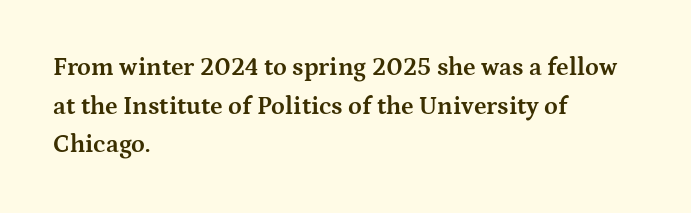
Lines of text with bare space underneath. Default kerning and tracking; the words read as compact shapes. Typeset ragged right — the left edge is the straight one. Regarding leading, the lines here are spaced in the standard way. Every stem runs plumb, perpendicular to the baseline.
